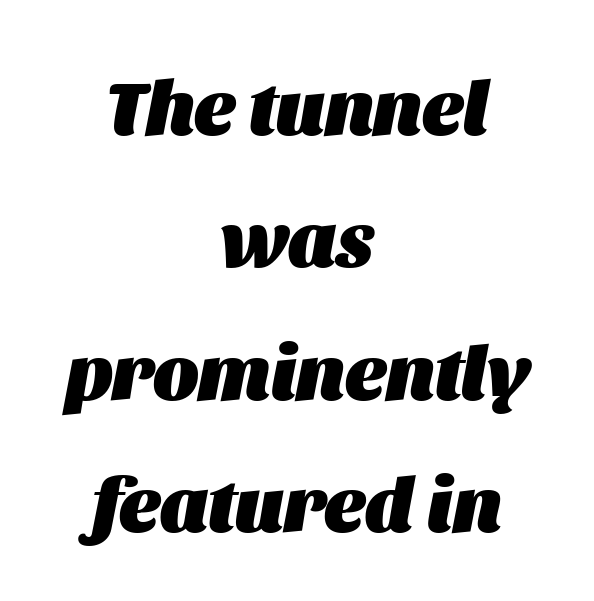
{"italic": "yes", "lean": "right", "slant_degrees": 11, "bold": "yes", "weight": "heavy", "width": "normal", "stroke_contrast": "medium", "x_height": "large", "monospaced": "no", "underline": "no", "align": "center", "line_spacing_ratio": 1.72, "letter_spacing": "normal", "letter_spacing_em": 0.0, "glyph_px": 77}
